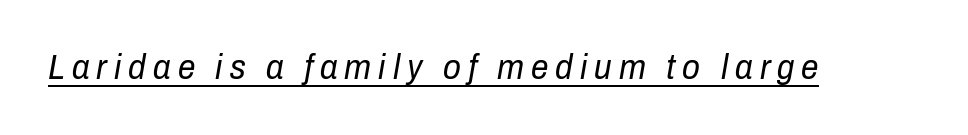
Q: Is the text bold? A: No.
Q: Is the text italic (slanted)? A: Yes, it leans right by about 10 degrees.
Q: Is the text underlined? A: Yes.
Q: Is the spacing between letters normal or unusually wide? A: Unusually wide.
Q: Width (condensed, normal, or wide)? A: Condensed.
Q: Stroke contrast? A: Low.
Q: x-height? A: Medium.
Q: Monospaced? A: No.
